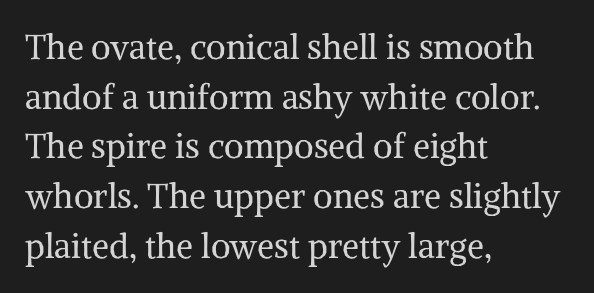
The typography opts for an upright posture over an oblique one. Descender tails drop into unmarked territory. Leftover space on each line is placed entirely after the last word. Think standard paragraph weight, or any step lighter than that. Each letter's strokes conclude with small projecting serifs.
